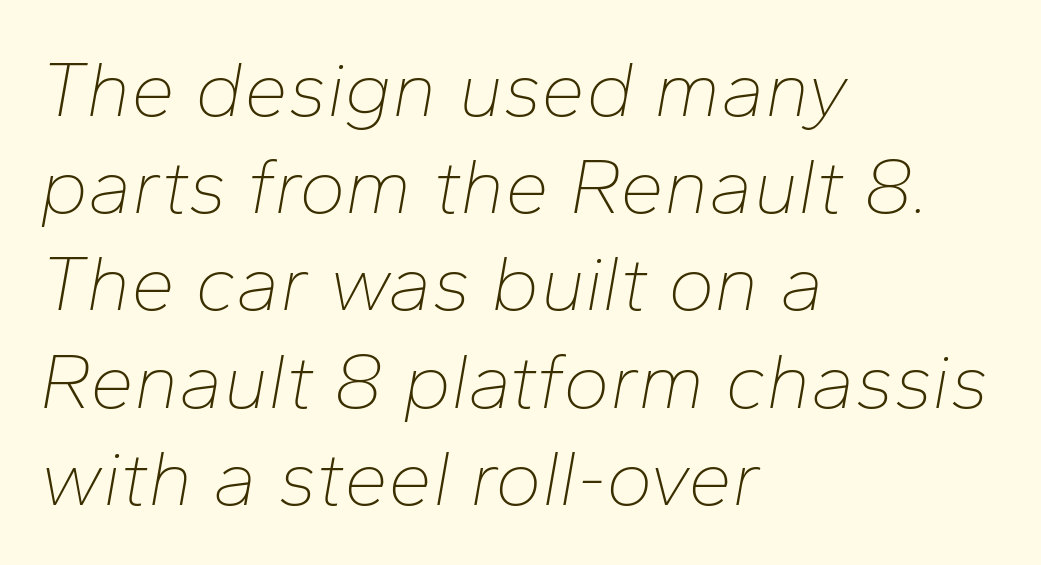
The image shows 79 px thin type, italic (leaning right); set left-aligned, line spacing 1.23x, normal letter spacing, not underlined; low stroke contrast and a medium x-height.
